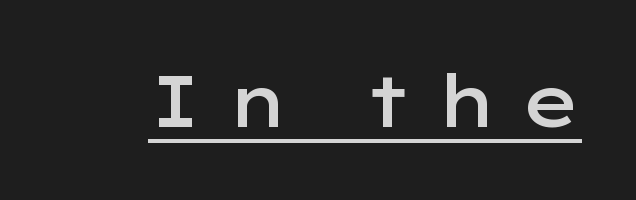
The image shows 72 px semibold, wide sans-serif type, upright; set unusually wide letter spacing (+0.3 em), underlined; low stroke contrast and a medium x-height.
